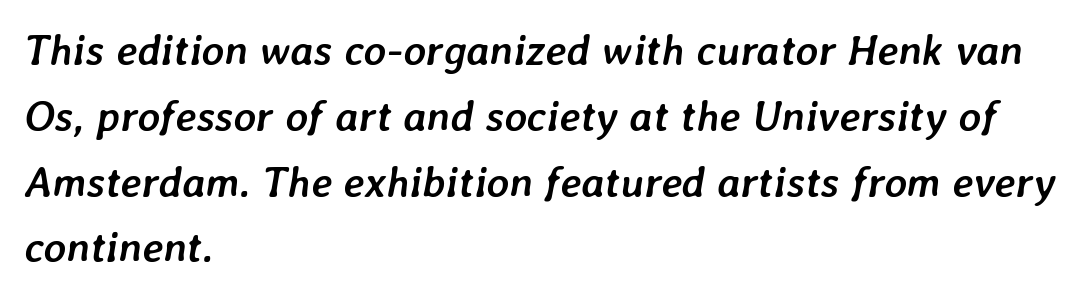
Q: Is the text bold? A: Yes.
Q: Is the text italic (slanted)? A: Yes, it leans right by about 7 degrees.
Q: Is the text underlined? A: No.
Q: How is the paragraph aligned? A: Left-aligned.
Q: Is the spacing between letters normal or unusually wide? A: Normal.
Q: Is the spacing between lines tight, normal or loose? A: Normal.
Q: Width (condensed, normal, or wide)? A: Normal.
Q: Stroke contrast? A: Low.
Q: x-height? A: Medium.
Q: Monospaced? A: No.
